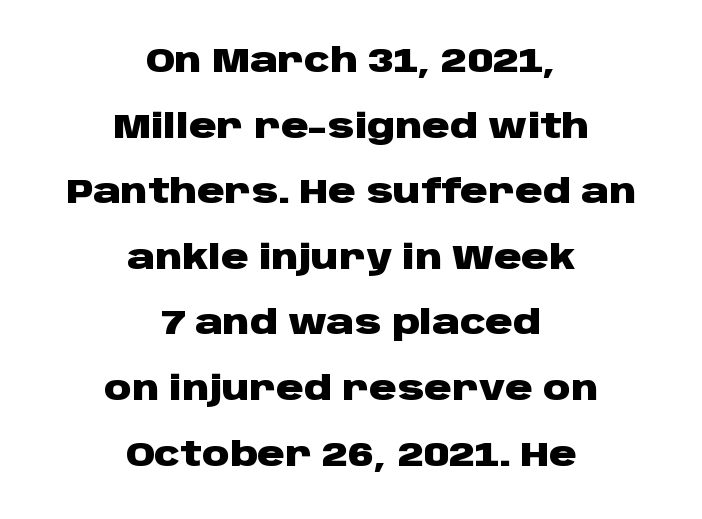
Q: Is the text bold? A: Yes.
Q: Is the text italic (slanted)? A: No, it is upright.
Q: Is the typeface a serif or a sans-serif typeface? A: Sans-serif.
Q: Is the text underlined? A: No.
Q: How is the paragraph aligned? A: Centered.
Q: Is the spacing between letters normal or unusually wide? A: Normal.
Q: Is the spacing between lines tight, normal or loose? A: Loose.
Q: Width (condensed, normal, or wide)? A: Wide.
Q: Stroke contrast? A: Low.
Q: x-height? A: Large.
Q: Monospaced? A: No.
